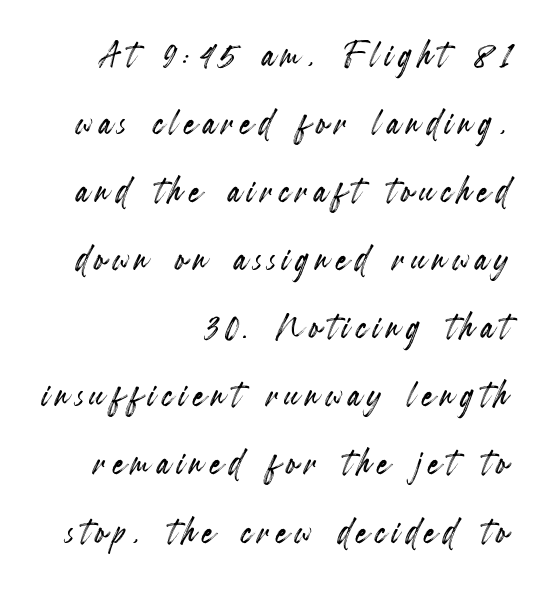
{"width": "condensed", "x_height": "small", "monospaced": "no", "underline": "no", "align": "right", "line_spacing": "normal", "line_spacing_ratio": 1.48, "glyph_px": 46}
